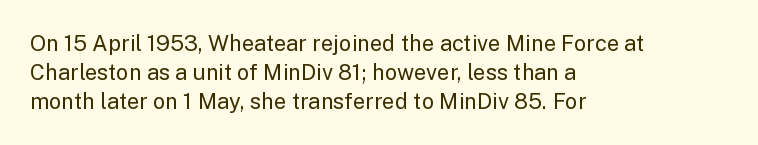
Q: Is the text bold? A: No.
Q: Is the text italic (slanted)? A: No, it is upright.
Q: Is the text underlined? A: No.
Q: How is the paragraph aligned? A: Left-aligned.
Q: Is the spacing between letters normal or unusually wide? A: Normal.
Q: Is the spacing between lines tight, normal or loose? A: Normal.
